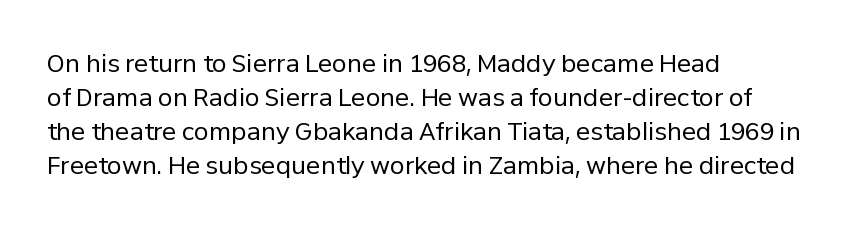
The image shows 24 px text type, upright; set left-aligned, normal line spacing (1.41x), normal letter spacing, not underlined.
